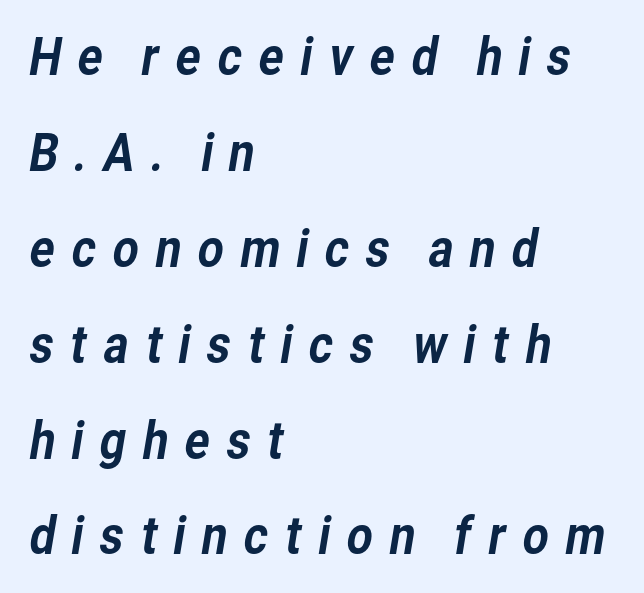
The image shows 51 px sans-serif type; set left-aligned, line spacing 1.88x, unusually wide letter spacing (+0.27 em), not underlined; low stroke contrast and a medium x-height.
